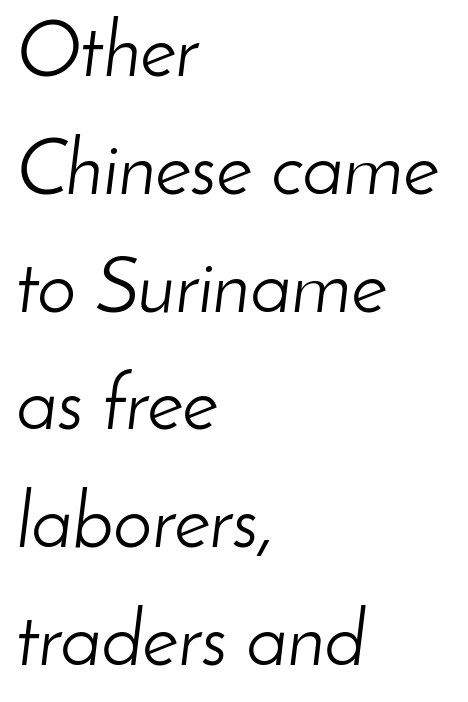
Q: Is the text bold? A: No.
Q: Is the text italic (slanted)? A: Yes, it leans right by about 8 degrees.
Q: Is the text underlined? A: No.
Q: How is the paragraph aligned? A: Left-aligned.
Q: Is the spacing between letters normal or unusually wide? A: Normal.
Q: Is the spacing between lines tight, normal or loose? A: Normal.
Q: Width (condensed, normal, or wide)? A: Normal.
Q: Stroke contrast? A: Low.
Q: x-height? A: Small.
Q: Monospaced? A: No.
